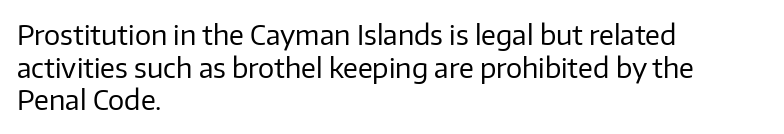
The image shows 27 px text type, upright; set left-aligned, line spacing 1.21x, normal letter spacing, not underlined.
